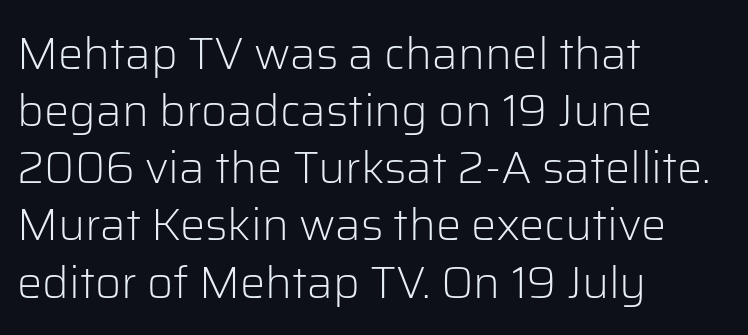
Q: Is the text bold? A: No.
Q: Is the text italic (slanted)? A: No, it is upright.
Q: Is the typeface a serif or a sans-serif typeface? A: Sans-serif.
Q: Is the text underlined? A: No.
Q: How is the paragraph aligned? A: Left-aligned.
Q: Is the spacing between letters normal or unusually wide? A: Normal.
Q: Is the spacing between lines tight, normal or loose? A: Normal.
Q: Width (condensed, normal, or wide)? A: Normal.
Q: Stroke contrast? A: Low.
Q: x-height? A: Medium.
Q: Monospaced? A: No.
